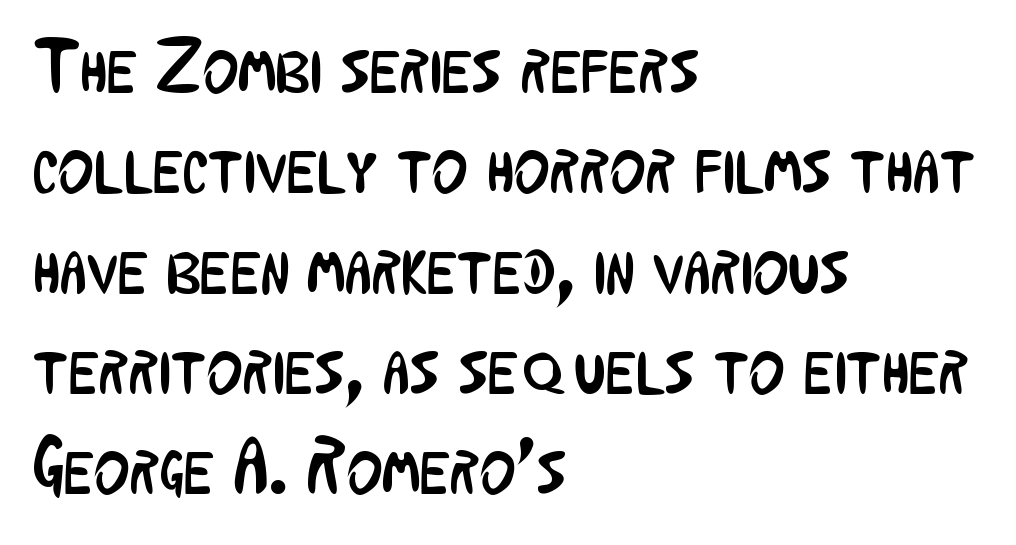
The image shows 76 px regular-weight, condensed sans-serif type, upright; set left-aligned, normal line spacing (1.32x), normal letter spacing, not underlined; low stroke contrast and a medium x-height.
